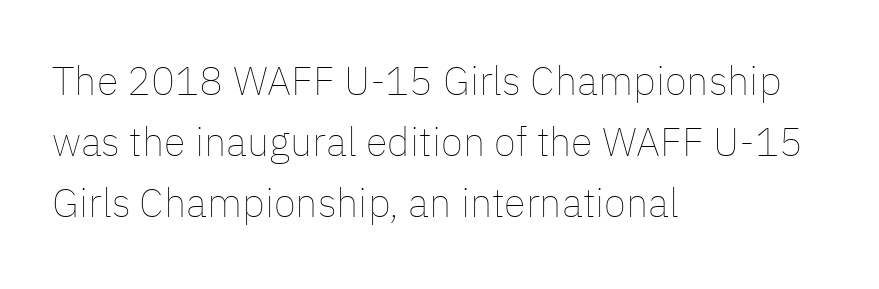
The image shows 40 px thin type, upright; set left-aligned, normal line spacing (1.53x), normal letter spacing, not underlined; low stroke contrast and a medium x-height.
